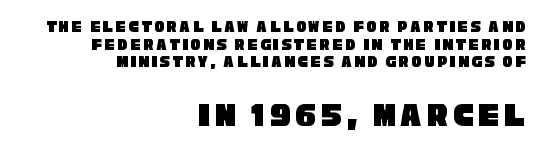
{"serif": "no", "width": "condensed", "stroke_contrast": "low", "x_height": "large", "monospaced": "no", "underline": "no", "align": "right", "line_spacing": "tight", "line_spacing_ratio": 1.04, "larger_block": "second", "size_ratio": 2.0, "glyph_px": 34}
